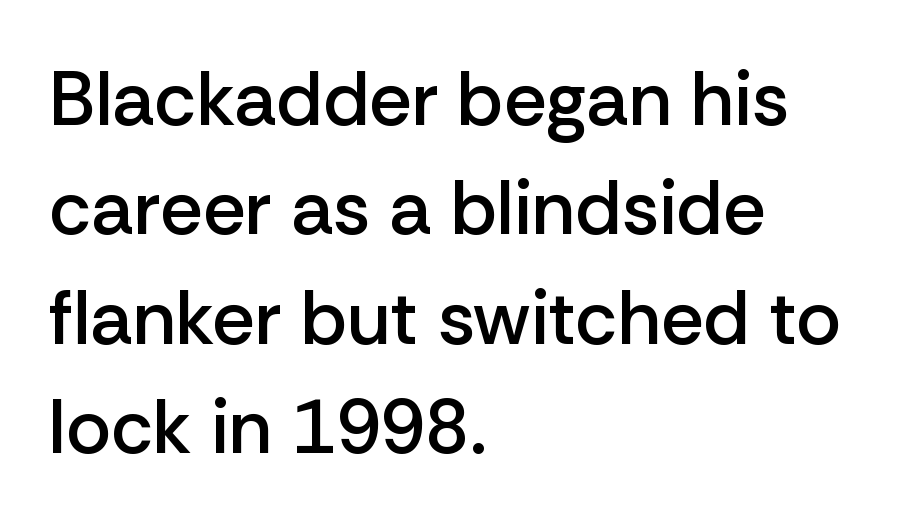
The glyphs have the mass of a demibold cut, below bold. Successive baselines arrive at the customary interval. Does the type have serifs? No, each stem ends abruptly. Character widths vary here, with narrow letters taking less room than wide ones. In CSS terms this would be text-align: left.
